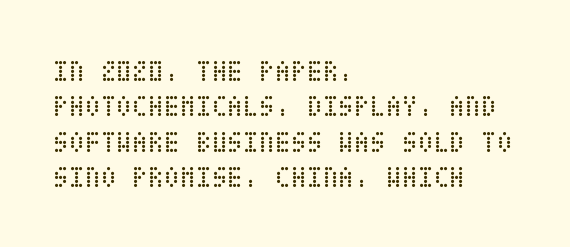
Each line starts at the same left margin while the right side varies. Nobody drew a line under any word here. Look at the tracking — it's just the regular setting, nothing added. You can tell it's not italic because the verticals are truly vertical. No heavy texture on the line: the type isn't bold.
